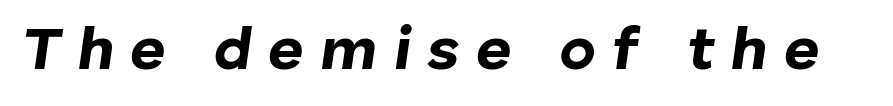
The image shows 61 px bold type, italic (leaning right); set unusually wide letter spacing (+0.27 em), not underlined; low stroke contrast and a medium x-height.
